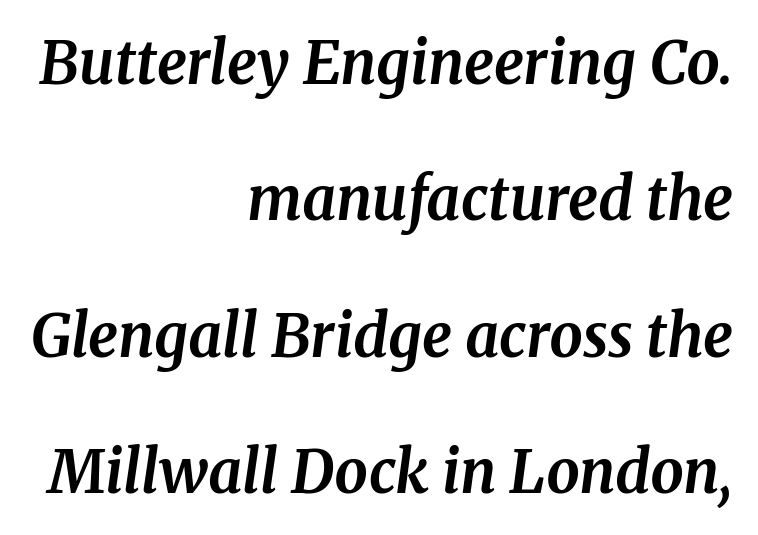
Rows of type keep a wide berth in the vertical direction. The letters sit at their default tracking, neither squeezed nor spread. The passage shown is typed in a proportional face where columns would drift. These lines were composed using italics.
